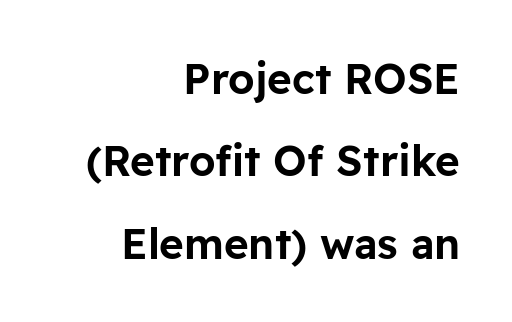
{"serif": "no", "italic": "no", "width": "normal", "stroke_contrast": "low", "x_height": "medium", "monospaced": "no", "underline": "no", "align": "right", "line_spacing": "loose", "line_spacing_ratio": 1.96, "letter_spacing": "normal", "letter_spacing_em": 0.0, "glyph_px": 42}
